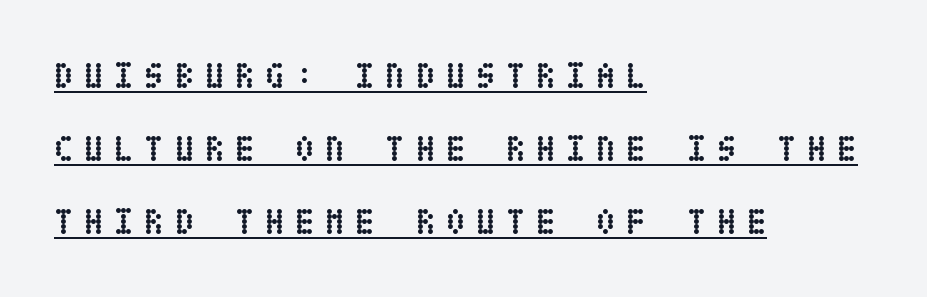
{"italic": "no", "bold": "yes", "weight": "semibold", "width": "condensed", "stroke_contrast": "low", "x_height": "large", "underline": "yes", "align": "left", "line_spacing": "loose", "line_spacing_ratio": 2.03, "letter_spacing": "wide", "letter_spacing_em": 0.29, "glyph_px": 36}
